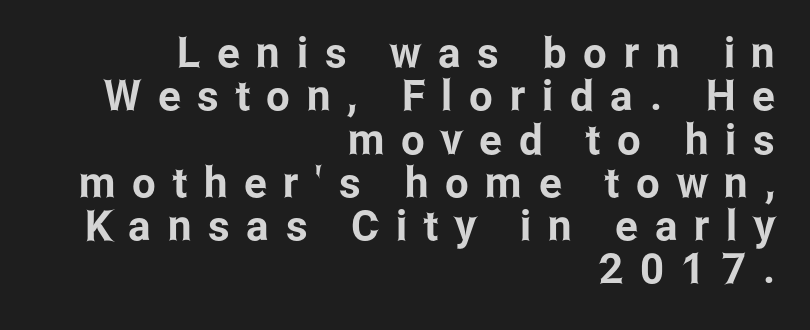
This sample trades vertical openness for compactness between lines. The passage shown is typed in a proportional face where columns would drift. The baseline area is clear. Compared with typical body copy, the letter spacing here is much looser. Unlike italic type, these characters show no tilt at all.
